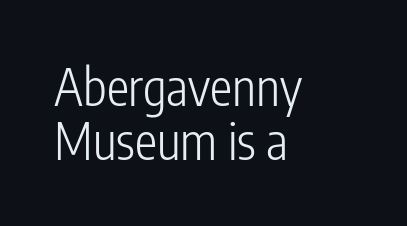
The font's upright variant was chosen for this text. The characters are drawn with everyday or finer stroke widths. The face used here is proportionally spaced, like ordinary book or web type. There is no visible air inserted between adjacent glyphs.
